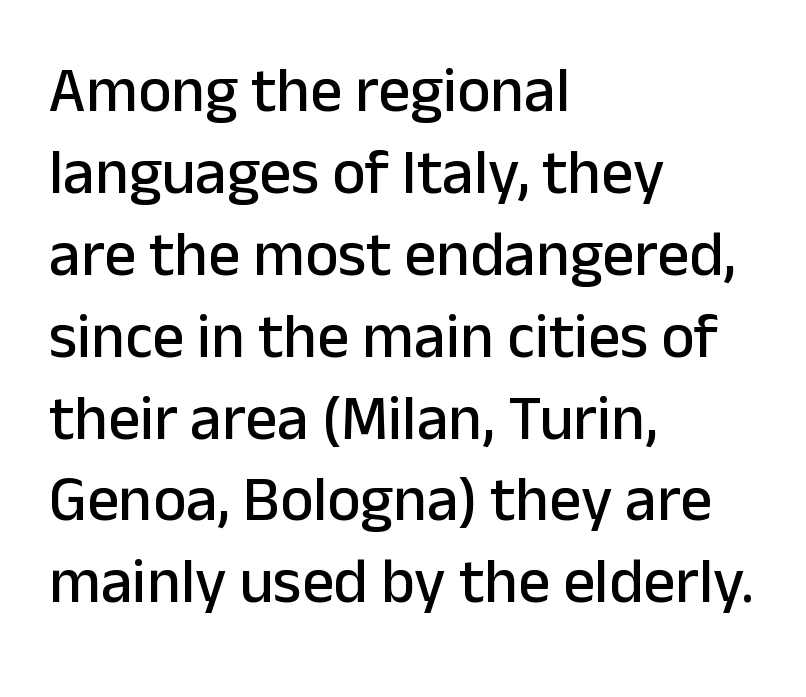
Is this a fixed-width face? No — the glyphs have proportional, varying widths. Vertical spacing — default. A roman cut, with each character standing at attention. The letterforms sit shoulder to shoulder at normal distance. Type without underlining. The letters carry no serifs — their stems end cleanly without finishing strokes.
